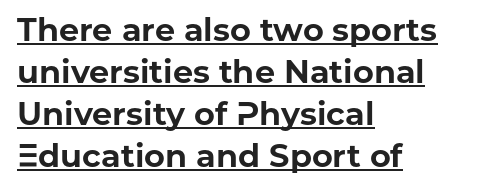
The image shows 32 px bold sans-serif type, upright; set left-aligned, normal line spacing (1.31x), normal letter spacing, underlined; low stroke contrast and a medium x-height.
